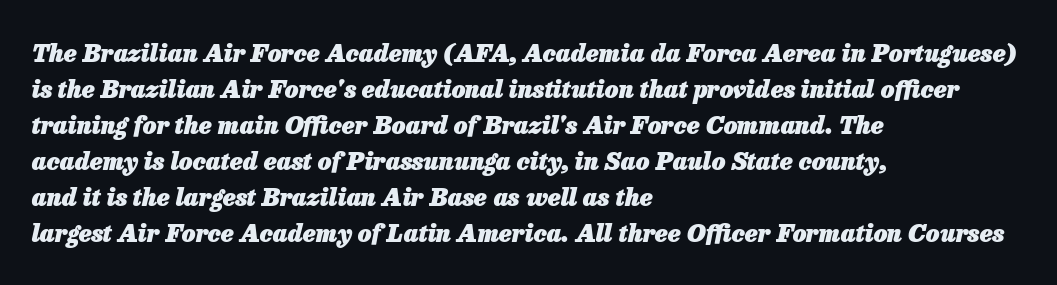
Words appear dense and cohesive because spacing is normal. The sample has been set heavy, in full bold. Left-aligned paragraph, ragged on the right. Regular leading. This is oblique type, the kind used for emphasis or titles.
